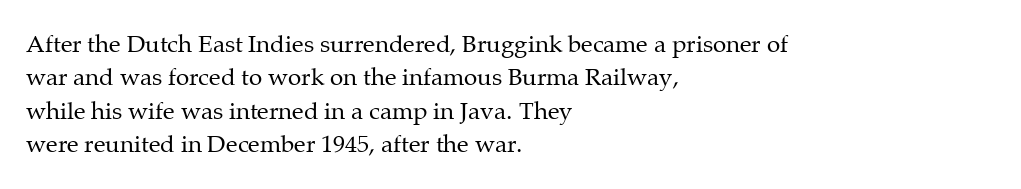
The image shows 24 px text type, upright; set left-aligned, normal line spacing (1.39x), normal letter spacing, not underlined.
